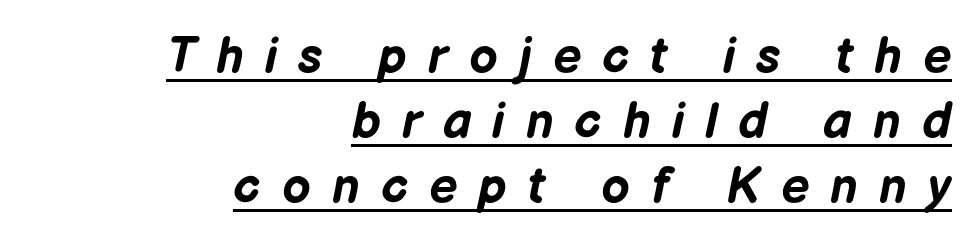
The image shows 50 px bold type, italic (leaning right); set right-aligned, normal line spacing (1.3x), unusually wide letter spacing (+0.42 em), underlined; low stroke contrast and a medium x-height.
